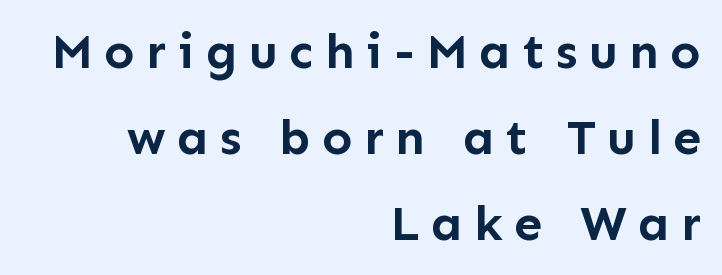
{"serif": "no", "italic": "no", "bold": "yes", "weight": "semibold", "width": "normal", "stroke_contrast": "low", "x_height": "medium", "monospaced": "no", "underline": "no", "align": "right", "line_spacing_ratio": 1.72, "letter_spacing": "wide", "letter_spacing_em": 0.23, "glyph_px": 50}
